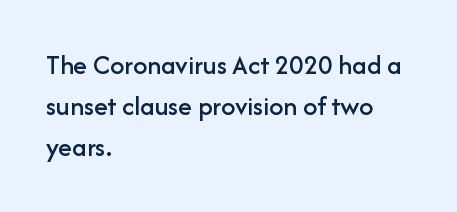
{"serif": "no", "italic": "no", "width": "normal", "stroke_contrast": "low", "x_height": "medium", "monospaced": "no", "underline": "no", "align": "left", "line_spacing": "normal", "line_spacing_ratio": 1.46, "letter_spacing": "normal", "letter_spacing_em": 0.0, "glyph_px": 28}
